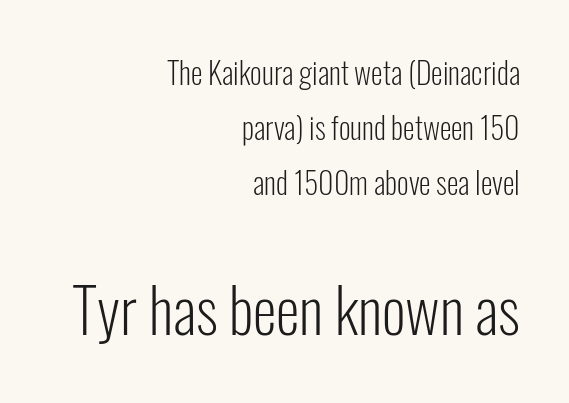
Designer's note — italics off, roman on. Top chunk: small. Bottom chunk: large. The area under the type is left untouched. Layout note: lines flush right. Inter-character spacing is left at the font's built-in metrics. Varying glyph widths throughout — classic text-font behaviour.
